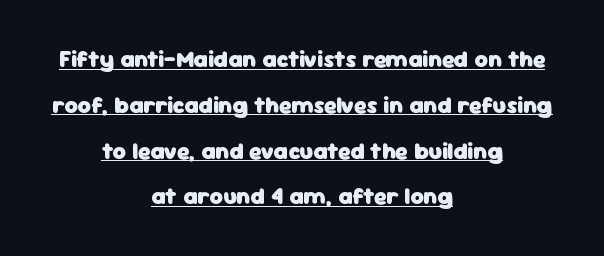
{"italic": "no", "bold": "yes", "underline": "yes", "align": "center", "line_spacing": "loose", "line_spacing_ratio": 1.99, "letter_spacing": "normal", "letter_spacing_em": 0.0, "glyph_px": 23}
